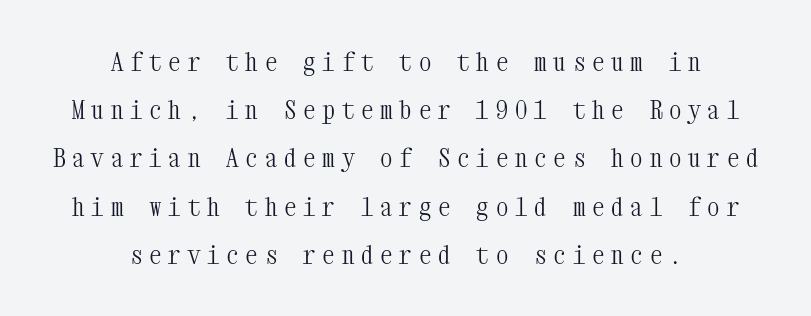
Q: Is the text bold? A: No.
Q: Is the text italic (slanted)? A: No, it is upright.
Q: Is the text underlined? A: No.
Q: How is the paragraph aligned? A: Centered.
Q: Is the spacing between letters normal or unusually wide? A: Unusually wide.
Q: Is the spacing between lines tight, normal or loose? A: Loose.
